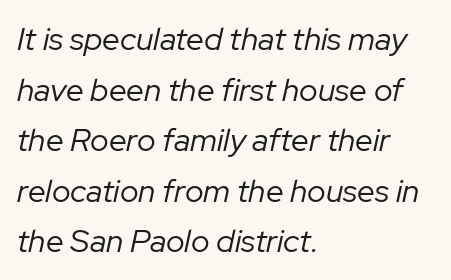
Compared with a centered layout, this one pins lines to the left instead. Quick note: italic. The gaps between neighbouring characters are ordinary and unremarkable. Do the characters align in a grid? No, the font is proportional. On a weight scale, this lands at 450 or below. The designer left line spacing at the default.
